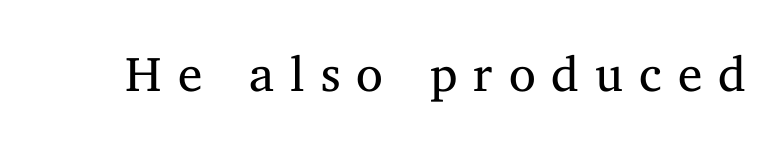
Do the characters align in a grid? No, the font is proportional. Words float on clear page, feet unadorned. Characters remain perfectly vertical along every line. Words appear elongated and porous because spacing is wide.
